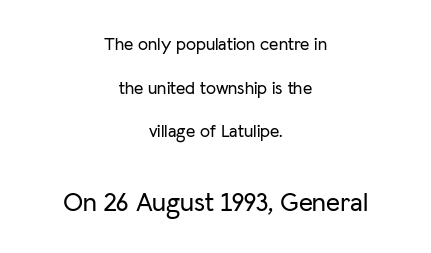
Type size steps up from the first block to the second. Underlining? Definitely not there. It's the straight-up-and-down kind of type. The setting favours the middle, as headings and verse often do. One glance says open: line gaps are wider than usual.
